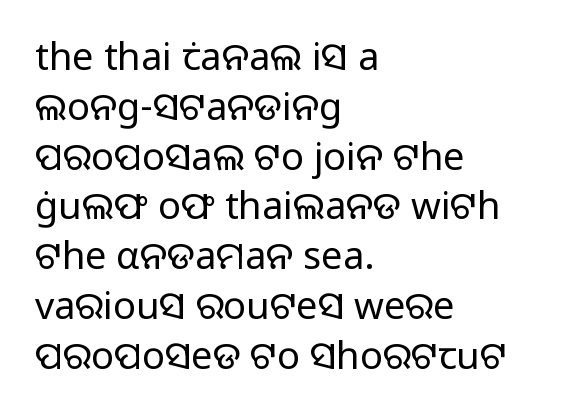
Q: Is the text bold? A: No.
Q: Is the text italic (slanted)? A: No, it is upright.
Q: Is the typeface a serif or a sans-serif typeface? A: Sans-serif.
Q: Is the text underlined? A: No.
Q: How is the paragraph aligned? A: Left-aligned.
Q: Is the spacing between letters normal or unusually wide? A: Normal.
Q: Is the spacing between lines tight, normal or loose? A: Normal.
Q: Width (condensed, normal, or wide)? A: Normal.
Q: Stroke contrast? A: Low.
Q: x-height? A: Medium.
Q: Monospaced? A: No.
